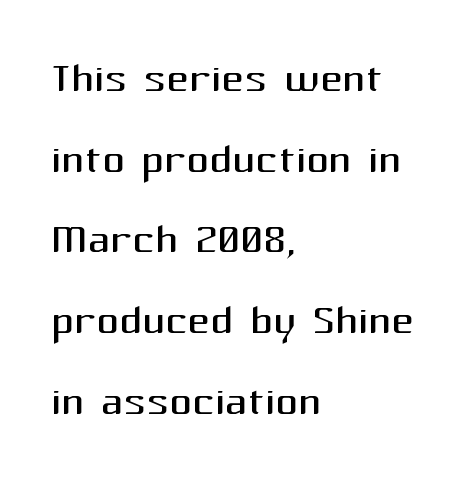
Look at the bottom of the vertical strokes: they stop flat, with no serifs. Line spacing here is normal. These lines are rendered in a variable-pitch font. Inter-character spacing is left at the font's built-in metrics. The paragraph shown leans on its left margin. Descenders hang freely into open space.
